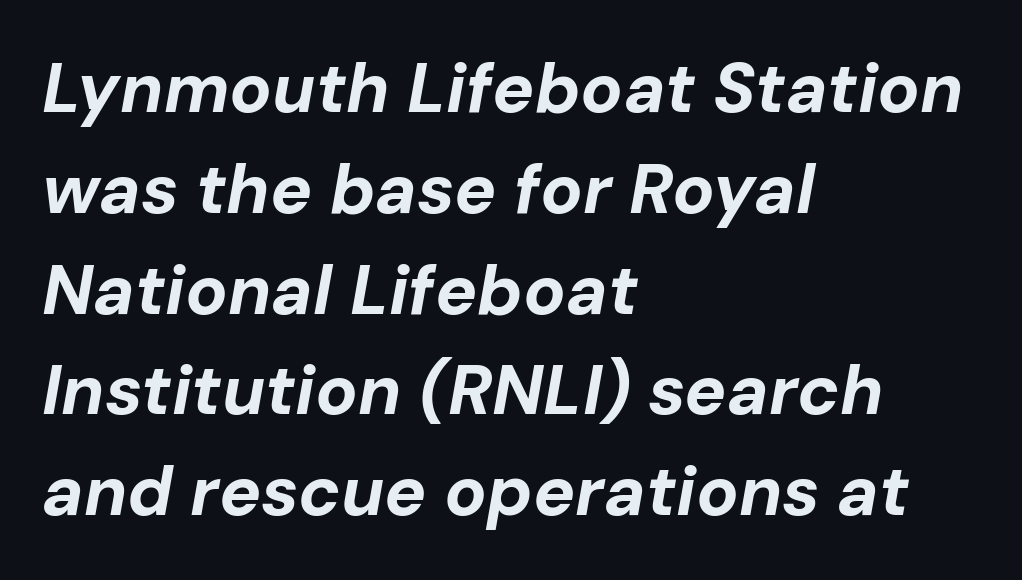
The image shows 70 px bold type, italic (leaning right); set left-aligned, normal line spacing (1.44x), normal letter spacing, not underlined; low stroke contrast and a medium x-height.
